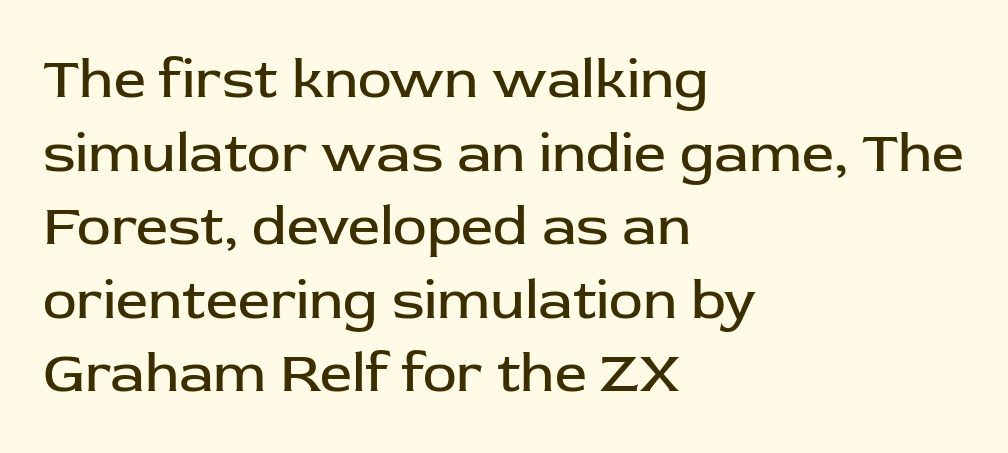
The image shows 57 px regular-weight sans-serif type, upright; set left-aligned, normal line spacing (1.29x), normal letter spacing, not underlined; low stroke contrast and a medium x-height.
